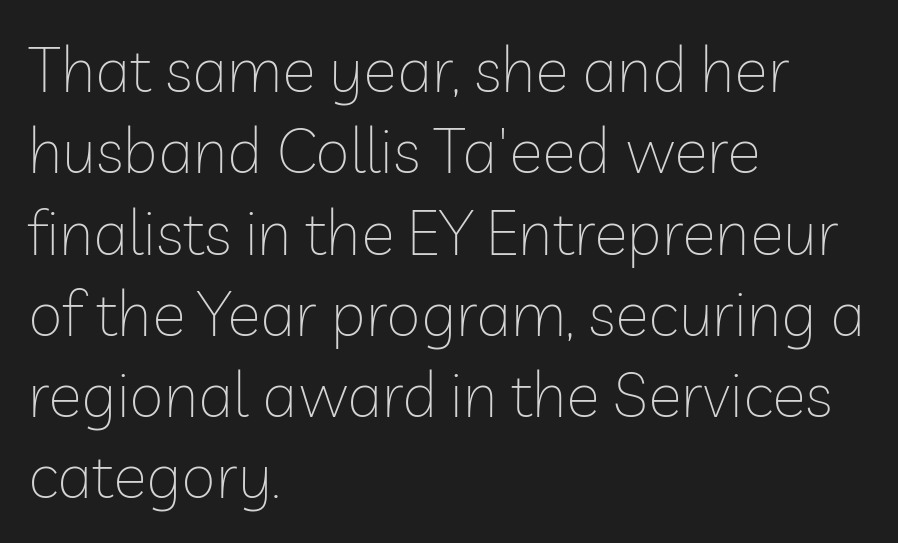
{"serif": "no", "italic": "no", "bold": "no", "weight": "thin", "width": "normal", "stroke_contrast": "low", "x_height": "medium", "monospaced": "no", "underline": "no", "align": "left", "line_spacing": "normal", "line_spacing_ratio": 1.29, "letter_spacing": "normal", "letter_spacing_em": 0.0, "glyph_px": 63}
